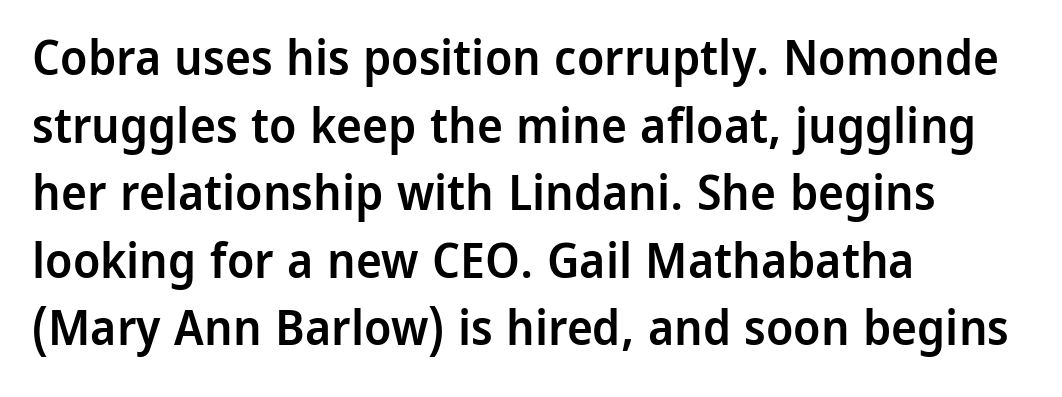
Q: Is the text bold? A: Semi-bold.
Q: Is the text italic (slanted)? A: No, it is upright.
Q: Is the typeface a serif or a sans-serif typeface? A: Sans-serif.
Q: Is the text underlined? A: No.
Q: How is the paragraph aligned? A: Left-aligned.
Q: Is the spacing between letters normal or unusually wide? A: Normal.
Q: Is the spacing between lines tight, normal or loose? A: Normal.
Q: Width (condensed, normal, or wide)? A: Normal.
Q: Stroke contrast? A: Low.
Q: x-height? A: Medium.
Q: Monospaced? A: No.
